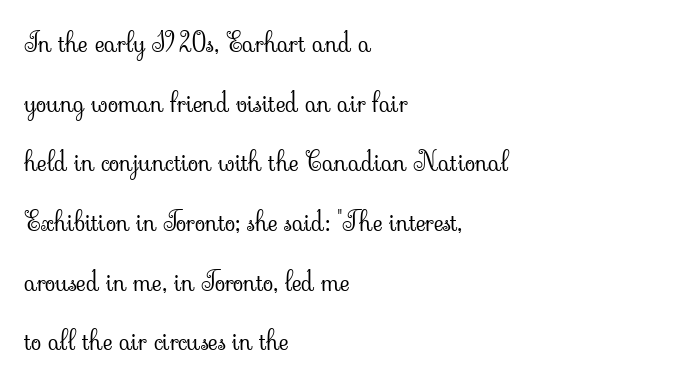
The image shows 27 px text type, upright; set left-aligned, loose line spacing (2.21x), normal letter spacing, not underlined.
